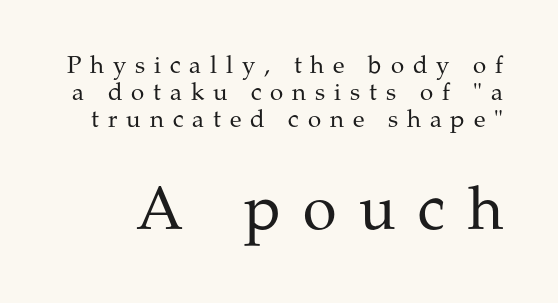
The image shows 61 px regular-weight serif type, upright; set tight line spacing (1.12x), unusually wide letter spacing (+0.37 em), not underlined; the second (bottom) block is 2.54x larger; medium stroke contrast and a medium x-height.
